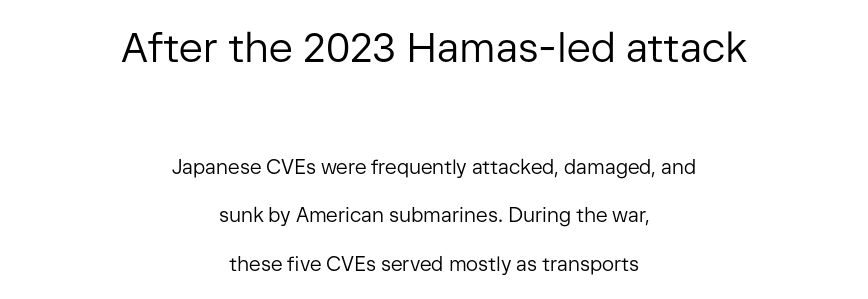
{"serif": "no", "italic": "no", "bold": "no", "weight": "regular", "width": "normal", "stroke_contrast": "low", "x_height": "medium", "monospaced": "no", "underline": "no", "align": "center", "line_spacing": "loose", "line_spacing_ratio": 2.42, "letter_spacing": "normal", "letter_spacing_em": 0.0, "larger_block": "first", "size_ratio": 2.05, "glyph_px": 41}
